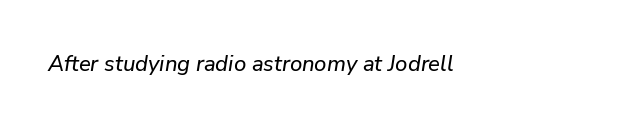
The image shows 22 px text type, italic (leaning right); set normal letter spacing, not underlined.
